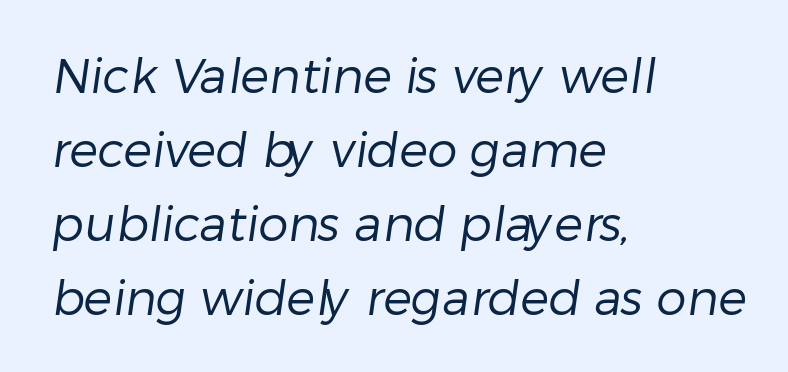
Q: Is the text bold? A: No.
Q: Is the typeface a serif or a sans-serif typeface? A: Sans-serif.
Q: Is the text underlined? A: No.
Q: How is the paragraph aligned? A: Left-aligned.
Q: Is the spacing between letters normal or unusually wide? A: Normal.
Q: Is the spacing between lines tight, normal or loose? A: Normal.
Q: Width (condensed, normal, or wide)? A: Normal.
Q: Stroke contrast? A: Low.
Q: x-height? A: Medium.
Q: Monospaced? A: No.
